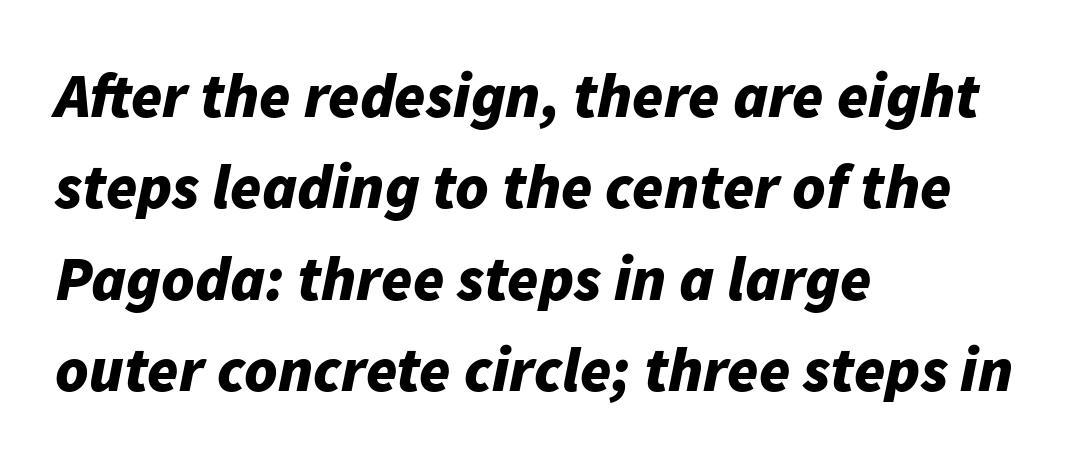
The rendering uses a moderate line-height, typical for paragraphs. One-word summary of the alignment: left. Strokes here are thick enough to call this a true bold. Descenders are the only things crossing below the line. These lines are rendered in a variable-pitch font. The font's italic variant was chosen for this text.
